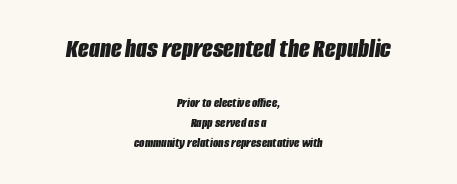
{"italic": "yes", "lean": "right", "slant_degrees": 8, "bold": "yes", "weight": "bold", "width": "condensed", "stroke_contrast": "low", "x_height": "large", "monospaced": "no", "underline": "no", "align": "center", "line_spacing": "normal", "line_spacing_ratio": 1.44, "letter_spacing": "normal", "letter_spacing_em": 0.0, "larger_block": "first", "size_ratio": 2.0, "glyph_px": 28}
